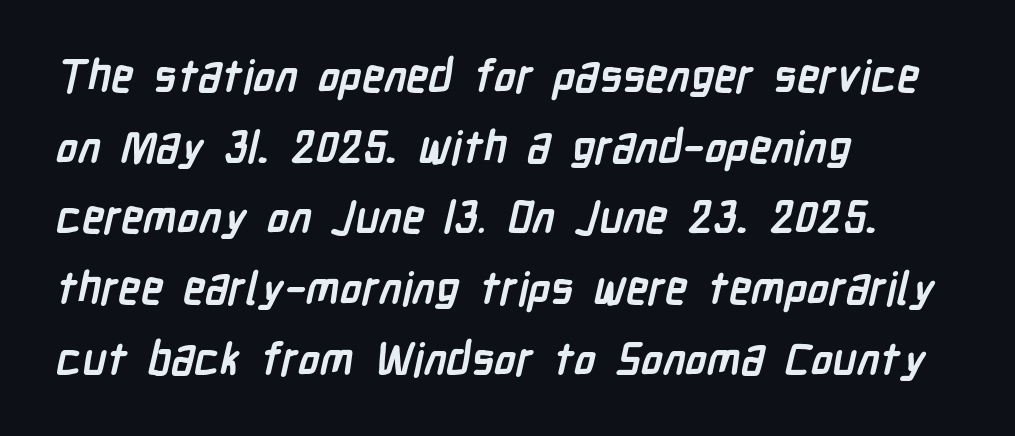
The line texture is even and compact thanks to regular tracking. Honestly, there is no underline to notice here at all. Grotesque or geometric, the face here clearly has no serifs. Reading down the block, your eye returns to a fixed left position each line. Looks like regular typesetting: each glyph gets only the width it needs.
